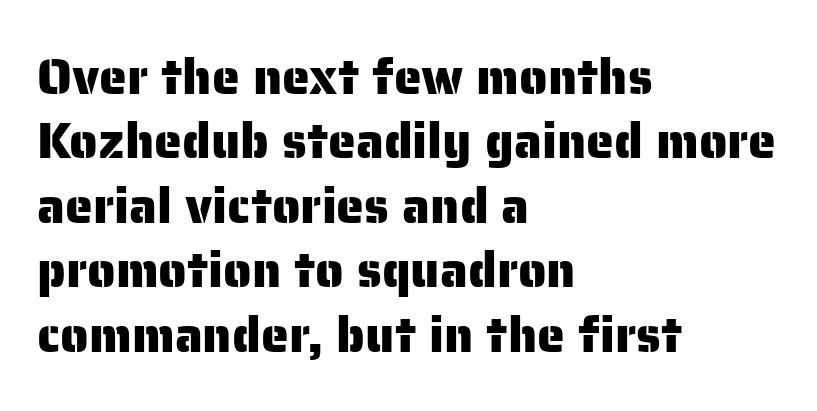
Q: Is the text italic (slanted)? A: No, it is upright.
Q: Is the typeface a serif or a sans-serif typeface? A: Sans-serif.
Q: Is the text underlined? A: No.
Q: How is the paragraph aligned? A: Left-aligned.
Q: Is the spacing between letters normal or unusually wide? A: Normal.
Q: Is the spacing between lines tight, normal or loose? A: Normal.
Q: Width (condensed, normal, or wide)? A: Normal.
Q: Stroke contrast? A: Low.
Q: x-height? A: Medium.
Q: Monospaced? A: No.
